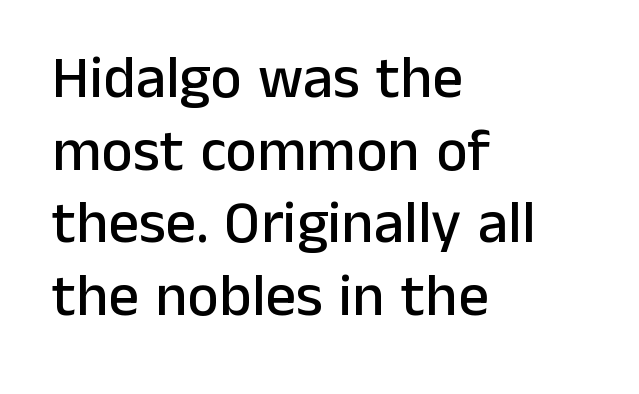
The image shows 60 px sans-serif type, upright; set left-aligned, line spacing 1.21x, normal letter spacing, not underlined; low stroke contrast and a medium x-height.
